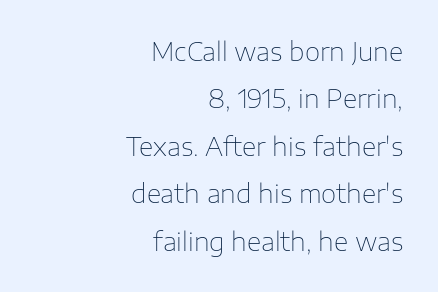
Weight class: somewhere from thin through regular. The paragraph shown leans on its right margin. Does the lettering tilt? It doesn't — this is upright. Letters rest on an invisible, unmarked baseline. Quick note: interline space is abundant.
